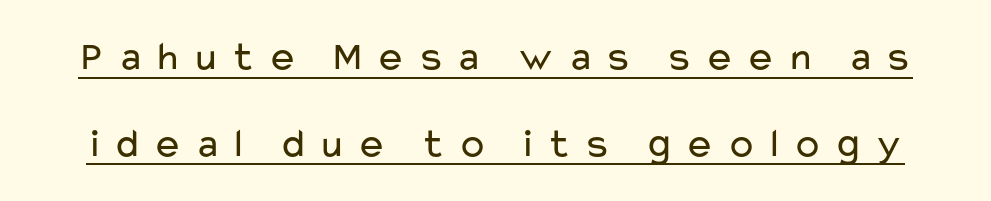
The image shows 41 px regular-weight, wide sans-serif type, upright; set loose line spacing (2.11x), unusually wide letter spacing (+0.25 em), underlined; low stroke contrast and a medium x-height.
